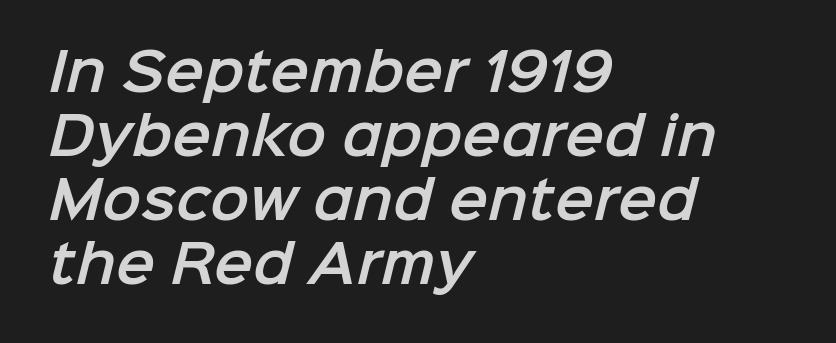
The tracking reads as untouched default to a designer's eye. The rendering shows plain stroke endings on the letterforms — a sans-serif design. Each letter keeps its own natural width here, so spacing adapts to shape. The foot of each line stays bare and open.
